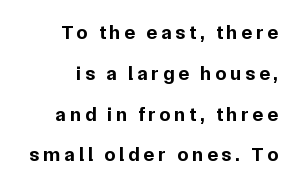
The image shows 20 px bold type, upright; set right-aligned, loose line spacing (2.04x), not underlined.
